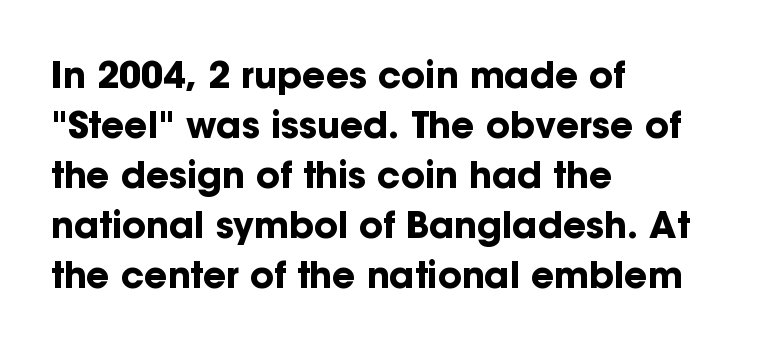
Q: Is the text bold? A: Yes.
Q: Is the text italic (slanted)? A: No, it is upright.
Q: Is the typeface a serif or a sans-serif typeface? A: Sans-serif.
Q: Is the text underlined? A: No.
Q: How is the paragraph aligned? A: Left-aligned.
Q: Is the spacing between letters normal or unusually wide? A: Normal.
Q: Is the spacing between lines tight, normal or loose? A: Normal.
Q: Width (condensed, normal, or wide)? A: Normal.
Q: Stroke contrast? A: Low.
Q: x-height? A: Medium.
Q: Monospaced? A: No.
